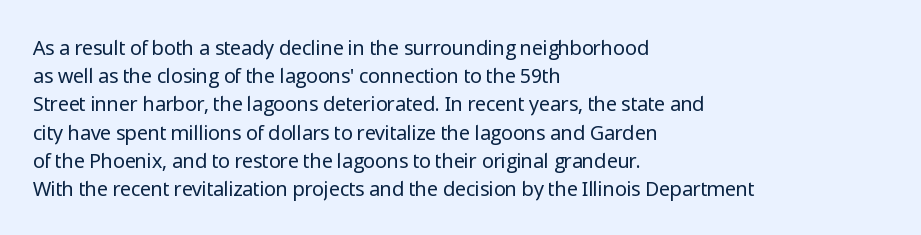
The image shows 20 px text type, upright; set left-aligned, normal line spacing (1.41x), normal letter spacing, not underlined.
